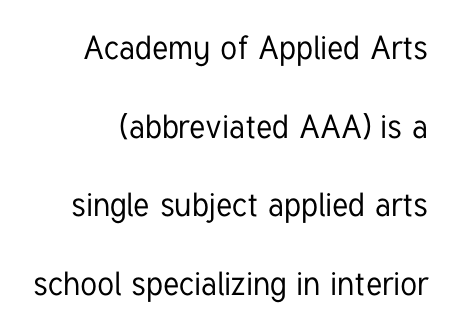
The image shows 33 px condensed sans-serif type, upright; set loose line spacing (2.38x), normal letter spacing, not underlined; low stroke contrast and a medium x-height.
